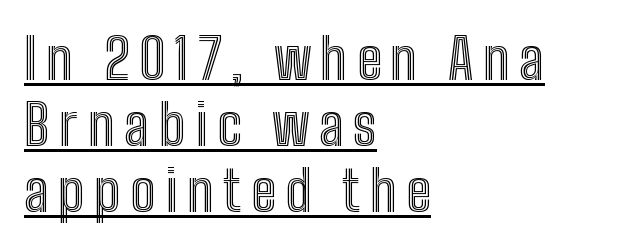
Q: Is the text italic (slanted)? A: No, it is upright.
Q: Is the text underlined? A: Yes.
Q: How is the paragraph aligned? A: Left-aligned.
Q: Width (condensed, normal, or wide)? A: Condensed.
Q: x-height? A: Medium.
Q: Monospaced? A: No.
